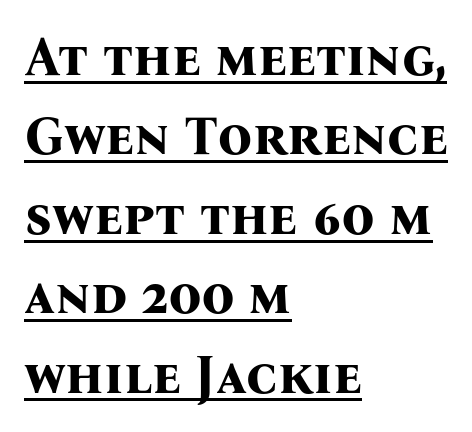
The image shows 54 px bold serif type, upright; set left-aligned, normal line spacing (1.47x), normal letter spacing, underlined; medium stroke contrast and a medium x-height.
